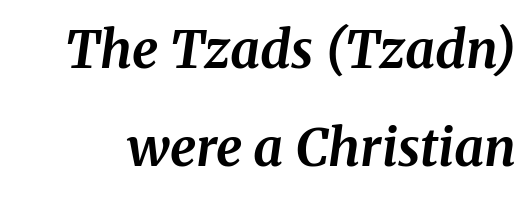
{"serif": "yes", "italic": "yes", "lean": "right", "slant_degrees": 8, "bold": "yes", "weight": "bold", "width": "normal", "stroke_contrast": "medium", "x_height": "medium", "monospaced": "no", "underline": "no", "line_spacing_ratio": 1.88, "letter_spacing": "normal", "letter_spacing_em": 0.0, "glyph_px": 52}
